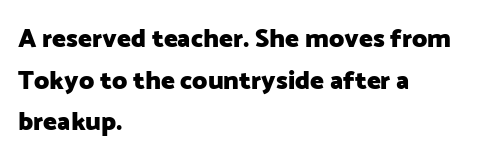
{"italic": "no", "bold": "yes", "underline": "no", "align": "left", "line_spacing": "normal", "line_spacing_ratio": 1.6, "letter_spacing": "normal", "letter_spacing_em": 0.0, "glyph_px": 26}
